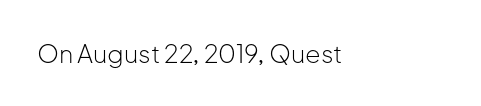
{"italic": "no", "bold": "no", "underline": "no", "letter_spacing": "normal", "letter_spacing_em": 0.0, "glyph_px": 25}
